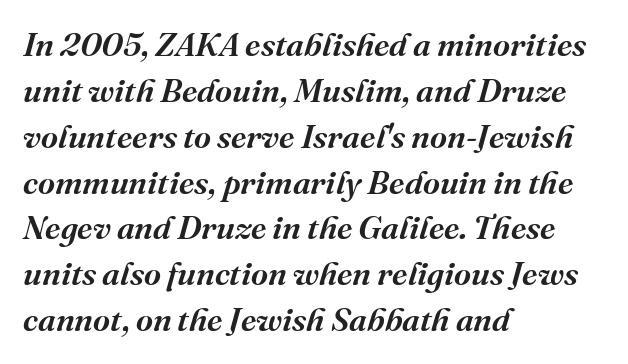
The image shows 33 px semibold serif type, italic (leaning right); set left-aligned, normal line spacing (1.39x), normal letter spacing, not underlined; medium stroke contrast and a medium x-height.
